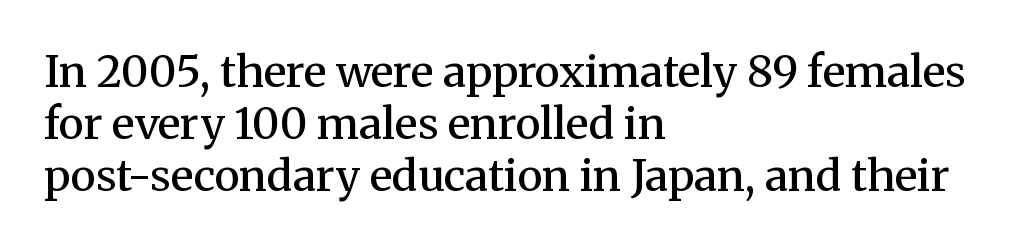
{"serif": "yes", "italic": "no", "bold": "semi", "weight": "semibold", "width": "normal", "stroke_contrast": "medium", "x_height": "medium", "monospaced": "no", "underline": "no", "align": "left", "line_spacing_ratio": 1.21, "letter_spacing": "normal", "letter_spacing_em": 0.0, "glyph_px": 43}
